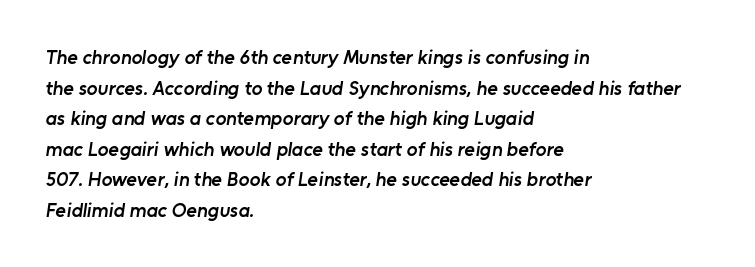
The lines are quadded left. Reading down the column, the eye jumps a familiar distance to each next line. Descenders hang freely into open space. Every letter is mildly thick-stroked: semibold rather than bold. A typesetter would call this zero additional tracking.
